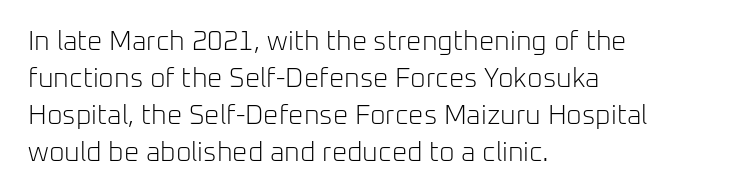
The image shows 27 px text type, upright; set left-aligned, normal line spacing (1.37x), normal letter spacing, not underlined.
